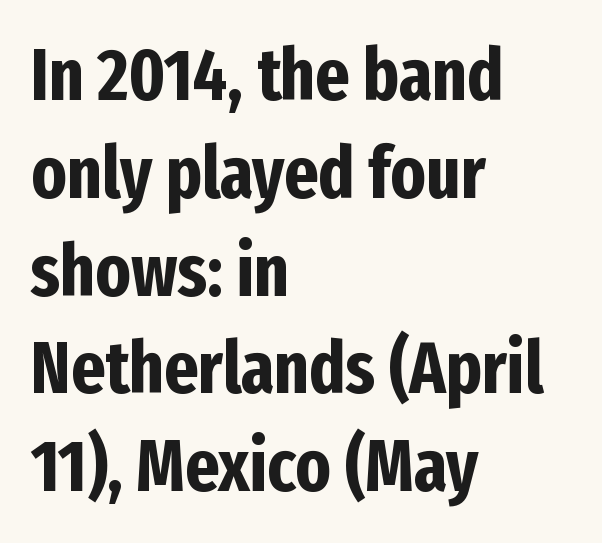
The image shows 73 px bold, condensed sans-serif type, upright; set left-aligned, normal line spacing (1.34x), normal letter spacing, not underlined; low stroke contrast and a medium x-height.
